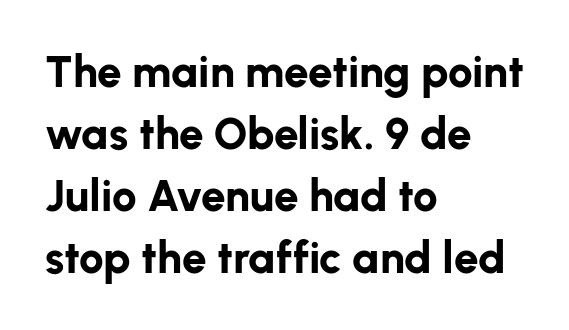
Q: Is the text bold? A: Yes.
Q: Is the text italic (slanted)? A: No, it is upright.
Q: Is the typeface a serif or a sans-serif typeface? A: Sans-serif.
Q: Is the text underlined? A: No.
Q: How is the paragraph aligned? A: Left-aligned.
Q: Is the spacing between letters normal or unusually wide? A: Normal.
Q: Is the spacing between lines tight, normal or loose? A: Normal.
Q: Width (condensed, normal, or wide)? A: Normal.
Q: Stroke contrast? A: Low.
Q: x-height? A: Medium.
Q: Monospaced? A: No.
